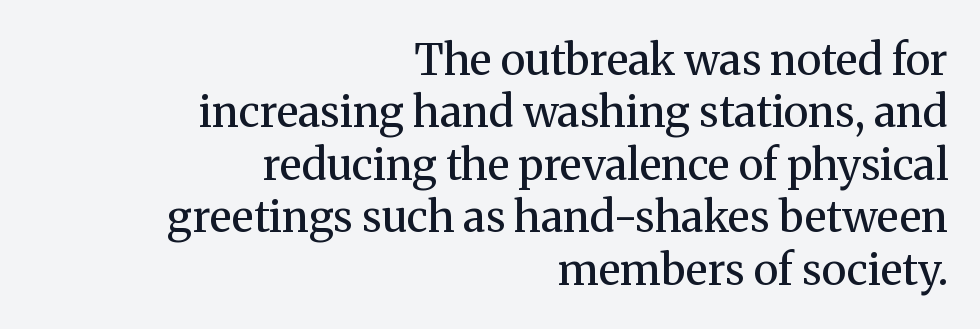
The setting favours the right margin, as signatures and pull-quotes sometimes do. Italic? Not at all — the glyphs are vertical. Unlike a clean sans, this face finishes its strokes with serifs. You could not count columns in this text — the font is proportionally spaced. Compared with typical body copy, the letter spacing here is the same. Compared with a typical body face, this is equally light or lighter still.
